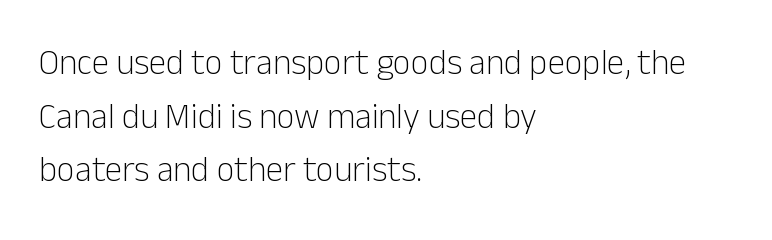
Q: Is the text bold? A: No.
Q: Is the text italic (slanted)? A: No, it is upright.
Q: Is the typeface a serif or a sans-serif typeface? A: Sans-serif.
Q: Is the text underlined? A: No.
Q: How is the paragraph aligned? A: Left-aligned.
Q: Is the spacing between letters normal or unusually wide? A: Normal.
Q: Is the spacing between lines tight, normal or loose? A: Normal.
Q: Width (condensed, normal, or wide)? A: Normal.
Q: Stroke contrast? A: Low.
Q: x-height? A: Medium.
Q: Monospaced? A: No.
